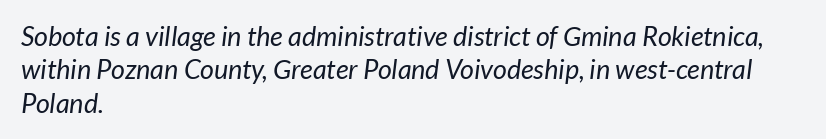
{"bold": "no", "underline": "no", "align": "left", "line_spacing_ratio": 1.24, "letter_spacing": "normal", "letter_spacing_em": 0.0, "glyph_px": 27}
